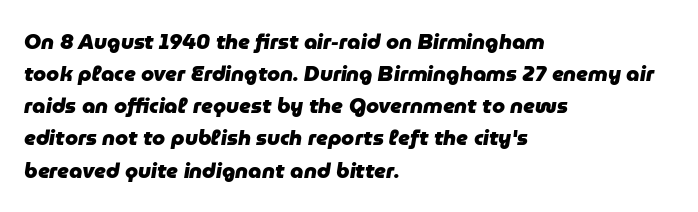
Q: Is the text bold? A: Yes.
Q: Is the text italic (slanted)? A: Yes, it leans right by about 9 degrees.
Q: Is the text underlined? A: No.
Q: How is the paragraph aligned? A: Left-aligned.
Q: Is the spacing between letters normal or unusually wide? A: Normal.
Q: Is the spacing between lines tight, normal or loose? A: Normal.
